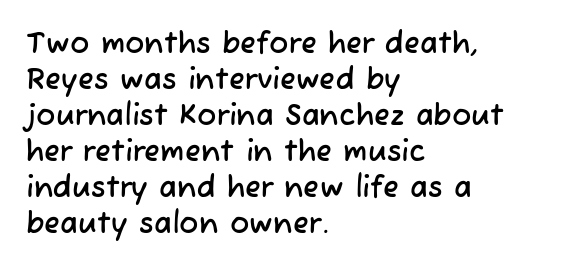
Does extra space separate the letters? No, they use regular spacing. This sample has the flowing, uneven cadence of proportional lettering. Is the block centered? No — it sits flush against the left margin. The letters carry no serifs — their stems end cleanly without finishing strokes. Rule under the text: the space is simply empty.
